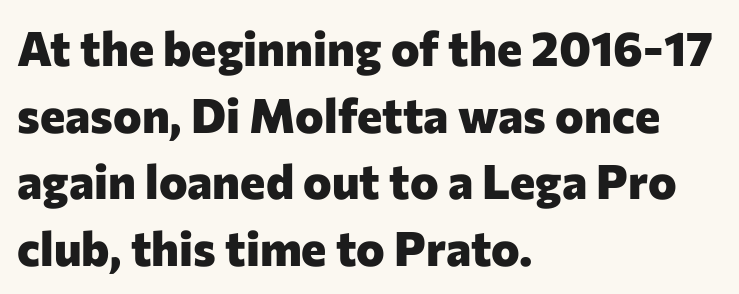
The image shows 48 px heavy sans-serif type, upright; set left-aligned, normal line spacing (1.39x), normal letter spacing, not underlined; low stroke contrast and a medium x-height.
